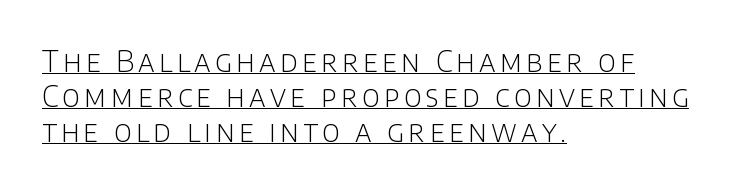
Does the copy run flush right? No — it runs flush left. You can tell it's not italic because the verticals are truly vertical. Classification — sans serif. The glyphs are accompanied by a horizontal stroke just below them.
